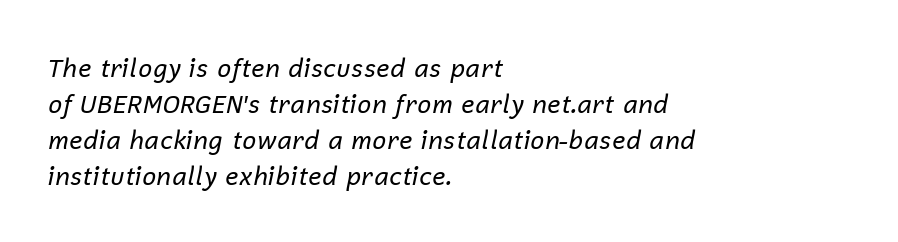
Q: Is the text bold? A: No.
Q: Is the text italic (slanted)? A: Yes, it leans right by about 12 degrees.
Q: Is the text underlined? A: No.
Q: How is the paragraph aligned? A: Left-aligned.
Q: Is the spacing between letters normal or unusually wide? A: Normal.
Q: Is the spacing between lines tight, normal or loose? A: Normal.
